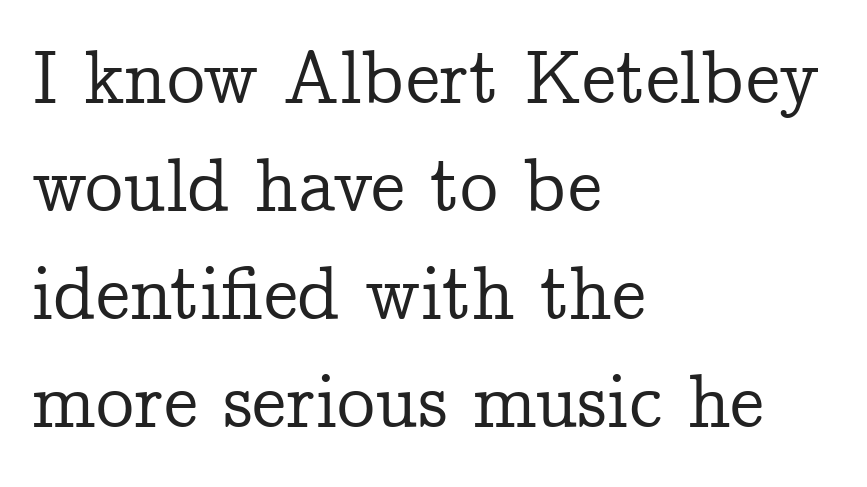
Think of a printed novel: that variable character pitch is what you see here. Bare-footed words on every line. Each new line begins a customary step beneath the previous one. All the whitespace from short lines collects on the right. There is no visible air inserted between adjacent glyphs.
